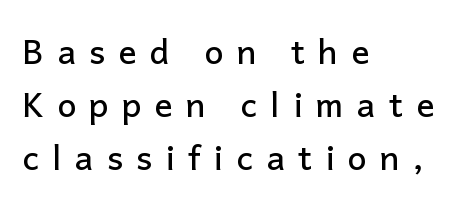
{"serif": "no", "italic": "no", "width": "normal", "stroke_contrast": "low", "x_height": "medium", "monospaced": "no", "underline": "no", "align": "left", "line_spacing": "normal", "line_spacing_ratio": 1.56, "letter_spacing": "wide", "letter_spacing_em": 0.38, "glyph_px": 34}
